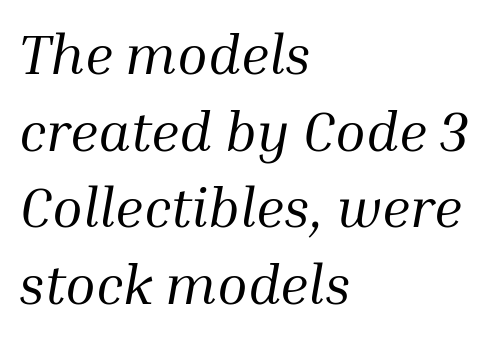
The image shows 56 px regular-weight serif type, italic (leaning right); set left-aligned, normal line spacing (1.37x), normal letter spacing, not underlined; medium stroke contrast and a medium x-height.
